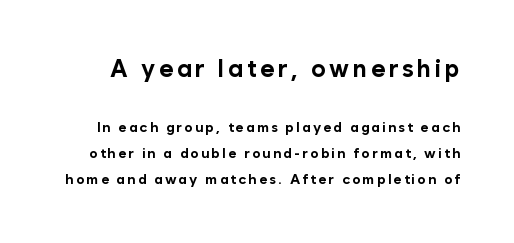
The image shows 24 px bold type, upright; set line spacing 1.87x, not underlined; the first (top) block is 1.71x larger.
